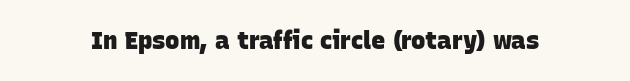
Standard letterfit; no display-style spreading of the glyphs. What weight is shown? A full bold with thick strokes. Has an underline been added? It has not.
